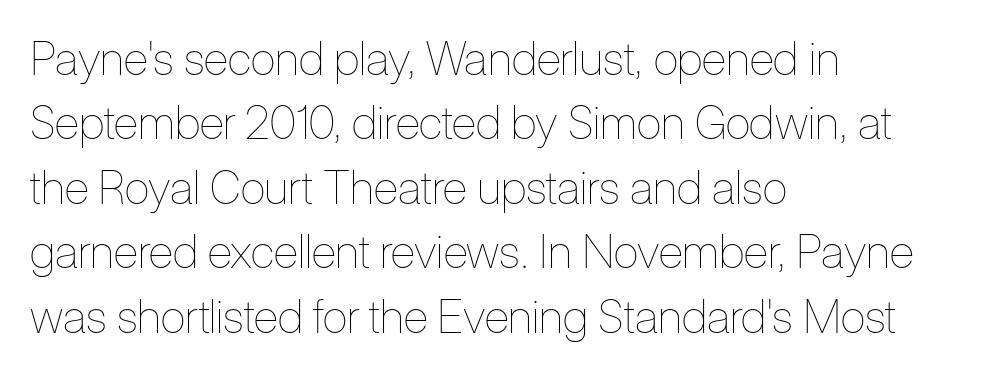
Q: Is the text bold? A: No.
Q: Is the text italic (slanted)? A: No, it is upright.
Q: Is the text underlined? A: No.
Q: How is the paragraph aligned? A: Left-aligned.
Q: Is the spacing between letters normal or unusually wide? A: Normal.
Q: Is the spacing between lines tight, normal or loose? A: Normal.
Q: Width (condensed, normal, or wide)? A: Condensed.
Q: Stroke contrast? A: Low.
Q: x-height? A: Medium.
Q: Monospaced? A: No.
